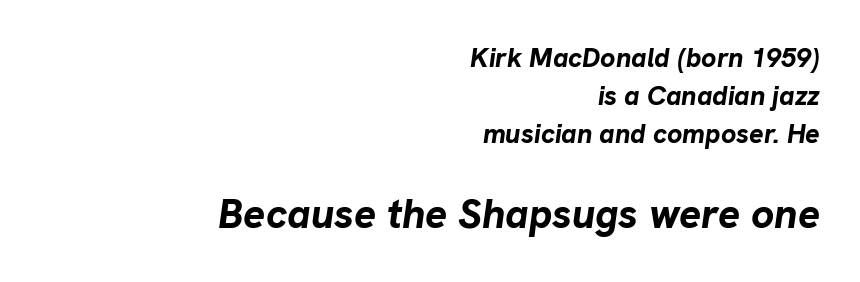
The image shows 41 px bold type, italic (leaning right); set right-aligned, normal line spacing (1.41x), normal letter spacing, not underlined; the second (bottom) block is 1.52x larger; low stroke contrast and a medium x-height.
